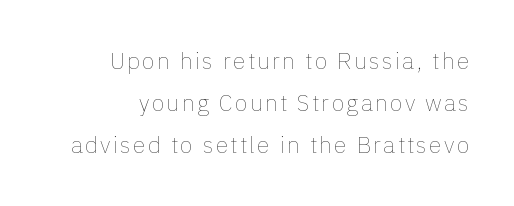
The image shows 23 px text type, upright; set right-aligned, line spacing 1.83x, not underlined.
